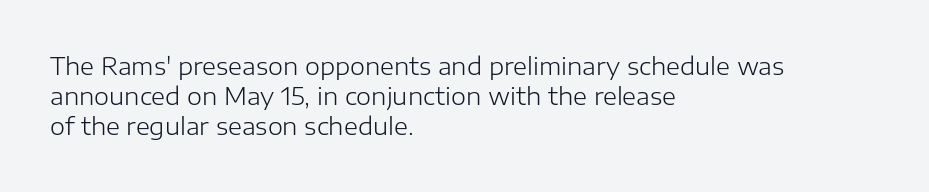
The weight would be labelled regular, book, light, or lighter still. Every stem runs plumb, perpendicular to the baseline. Descender tails drop into unmarked territory. One glance says typical: line gaps are just what's usual.
